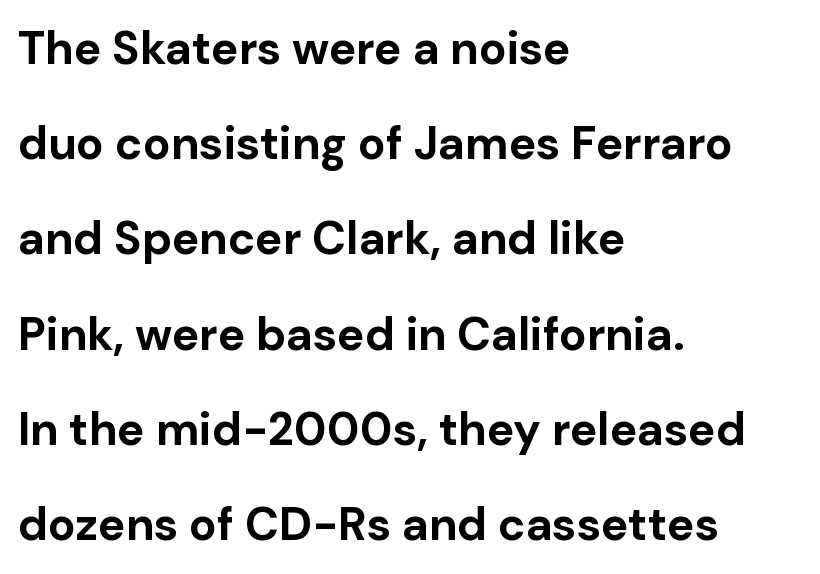
The image shows 46 px bold sans-serif type, upright; set left-aligned, loose line spacing (2.07x), normal letter spacing, not underlined; low stroke contrast and a medium x-height.
